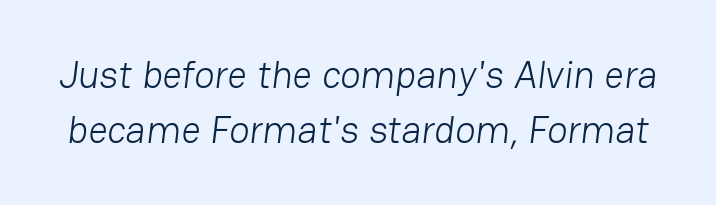
A typesetter would call this proportional, since set widths differ per character. This rendering leaves character spacing at its baseline value. Summary of weight: not heavy and not bold. The designer went with a sans here, leaving each stem footless.
